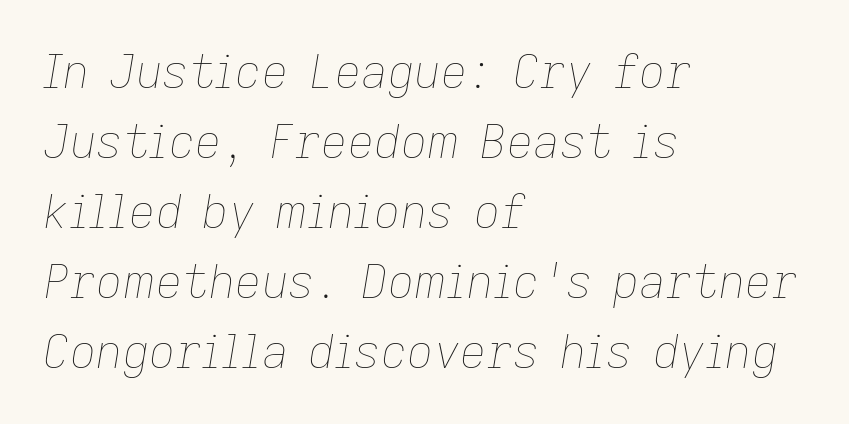
{"italic": "yes", "lean": "right", "slant_degrees": 9, "bold": "no", "weight": "thin", "width": "normal", "stroke_contrast": "low", "x_height": "medium", "monospaced": "no", "underline": "no", "align": "left", "line_spacing": "normal", "line_spacing_ratio": 1.52, "letter_spacing": "normal", "letter_spacing_em": 0.0, "glyph_px": 46}
